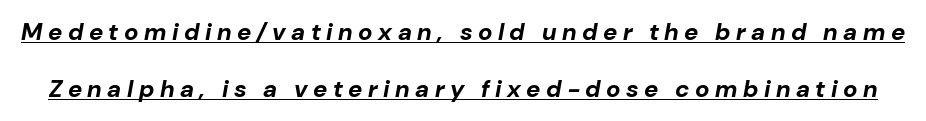
{"italic": "yes", "lean": "right", "slant_degrees": 10, "bold": "yes", "underline": "yes", "line_spacing": "loose", "line_spacing_ratio": 2.36, "letter_spacing": "wide", "letter_spacing_em": 0.23, "glyph_px": 24}
